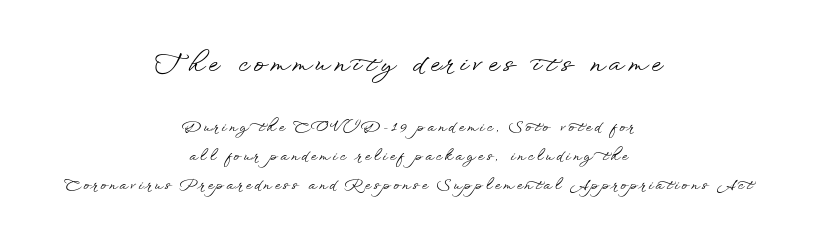
The image shows 25 px text type; set centered, loose line spacing (2.06x), unusually wide letter spacing (+0.21 em), not underlined; the first (top) block is 1.79x larger.
